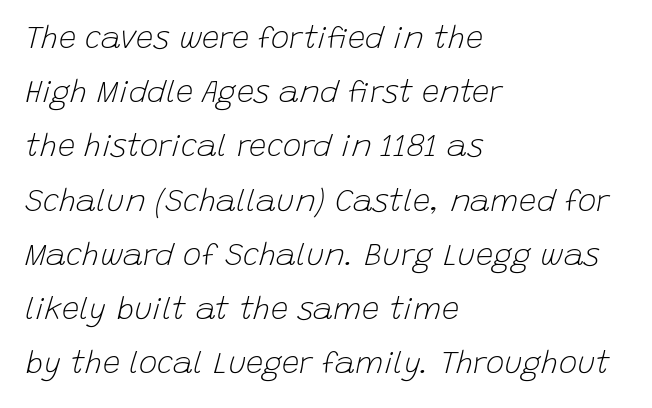
{"italic": "yes", "lean": "right", "slant_degrees": 15, "bold": "no", "weight": "light", "width": "normal", "stroke_contrast": "low", "x_height": "large", "monospaced": "no", "underline": "no", "align": "left", "line_spacing_ratio": 1.75, "letter_spacing": "normal", "letter_spacing_em": 0.0, "glyph_px": 31}
